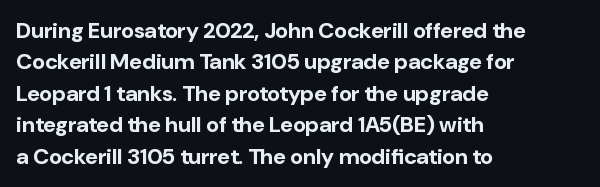
{"italic": "no", "bold": "yes", "underline": "no", "align": "left", "line_spacing": "normal", "line_spacing_ratio": 1.43, "letter_spacing": "normal", "letter_spacing_em": 0.0, "glyph_px": 22}
